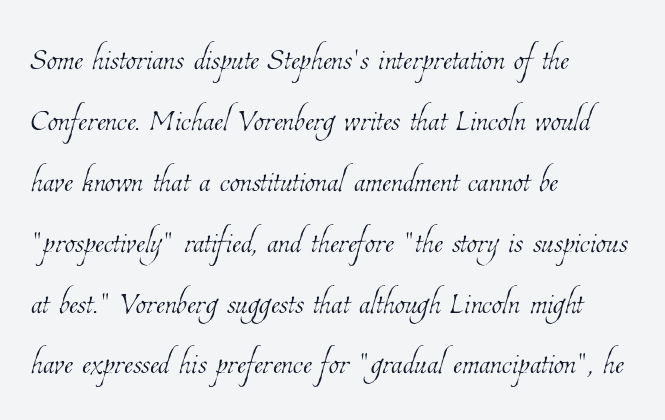
The image shows 42 px thin, condensed type; set left-aligned, normal line spacing (1.45x), normal letter spacing, not underlined; low stroke contrast and a medium x-height.
